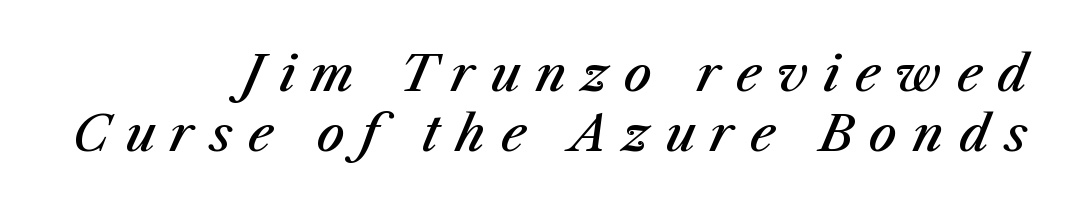
The image shows 49 px semibold type, italic (leaning right); set right-aligned, line spacing 1.23x, unusually wide letter spacing (+0.32 em), not underlined; medium stroke contrast and a medium x-height.
